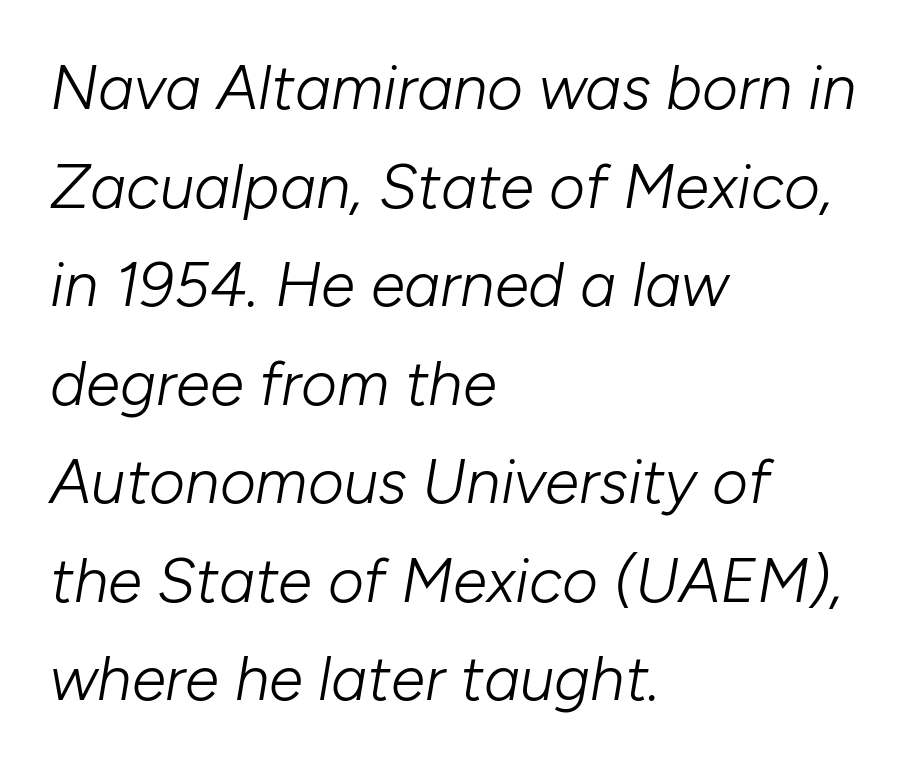
Q: Is the text bold? A: No.
Q: Is the text italic (slanted)? A: Yes, it leans right by about 10 degrees.
Q: Is the text underlined? A: No.
Q: How is the paragraph aligned? A: Left-aligned.
Q: Is the spacing between letters normal or unusually wide? A: Normal.
Q: Is the spacing between lines tight, normal or loose? A: Normal.
Q: Width (condensed, normal, or wide)? A: Normal.
Q: Stroke contrast? A: Low.
Q: x-height? A: Medium.
Q: Monospaced? A: No.
